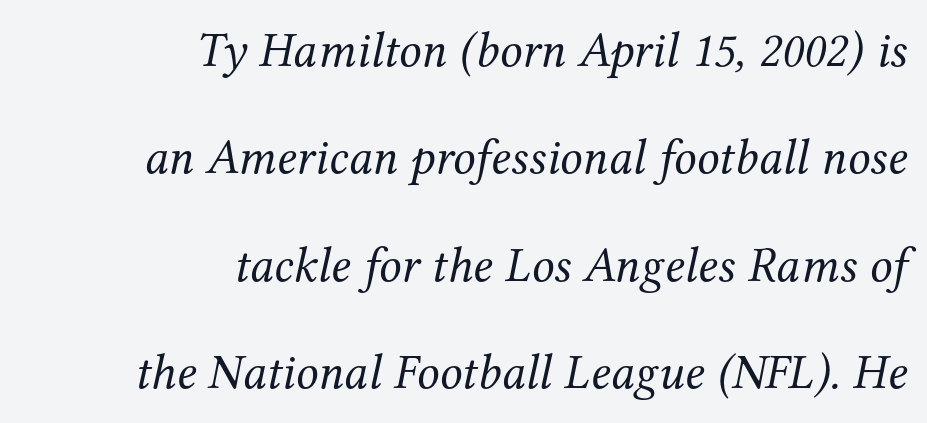
Q: Is the text bold? A: No.
Q: Is the text italic (slanted)? A: Yes, it leans right by about 12 degrees.
Q: Is the typeface a serif or a sans-serif typeface? A: Serif.
Q: Is the text underlined? A: No.
Q: How is the paragraph aligned? A: Right-aligned.
Q: Is the spacing between letters normal or unusually wide? A: Normal.
Q: Is the spacing between lines tight, normal or loose? A: Loose.
Q: Width (condensed, normal, or wide)? A: Normal.
Q: Stroke contrast? A: Medium.
Q: x-height? A: Medium.
Q: Monospaced? A: No.
